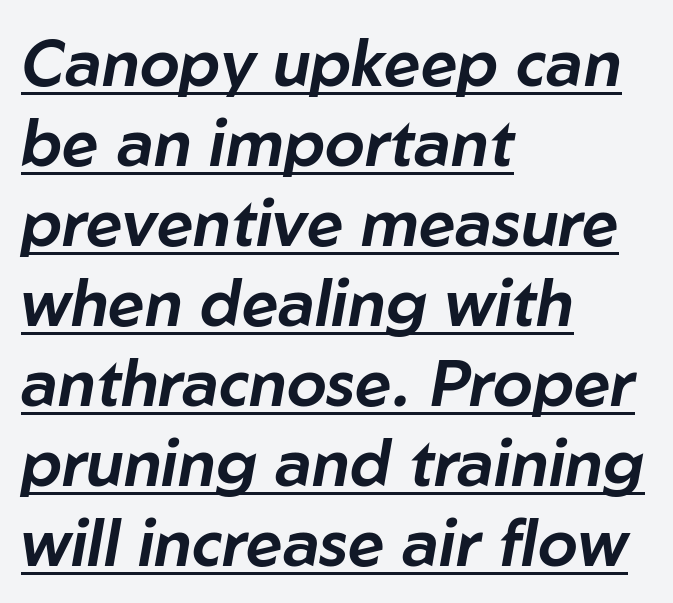
Q: Is the text italic (slanted)? A: Yes, it leans right by about 10 degrees.
Q: Is the text underlined? A: Yes.
Q: How is the paragraph aligned? A: Left-aligned.
Q: Is the spacing between letters normal or unusually wide? A: Normal.
Q: Is the spacing between lines tight, normal or loose? A: Normal.
Q: Width (condensed, normal, or wide)? A: Normal.
Q: Stroke contrast? A: Low.
Q: x-height? A: Medium.
Q: Monospaced? A: No.
